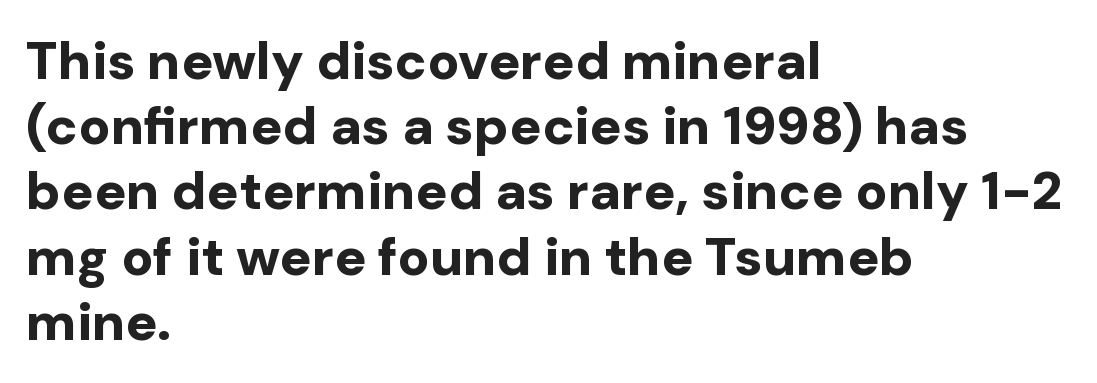
The image shows 53 px bold sans-serif type, upright; set left-aligned, line spacing 1.23x, normal letter spacing, not underlined; low stroke contrast and a medium x-height.
